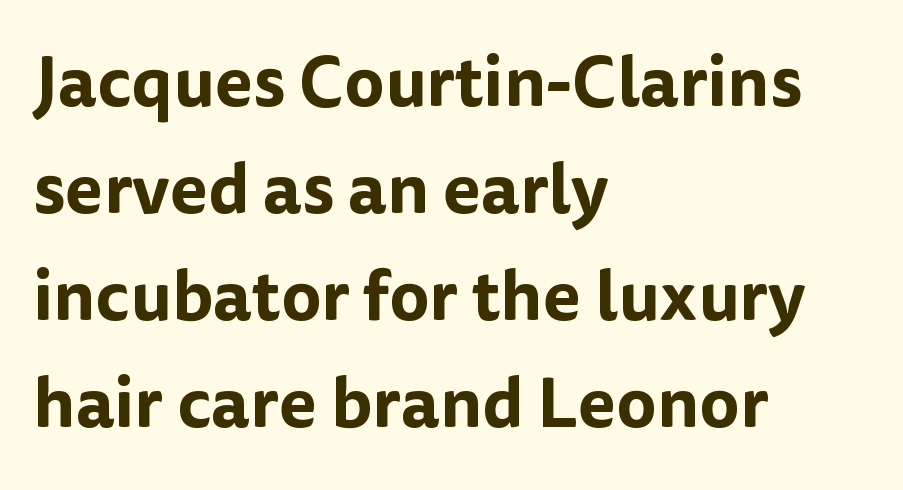
Horizontally, the lines are justified to the leading edge only. Clear beneath every line of the passage. Italic? Not at all — the glyphs are vertical. What's the leading like? Ordinary, nothing unusual. Characters follow at the spacing the type designer built in. The typeface chosen for these lines omits serifs.
